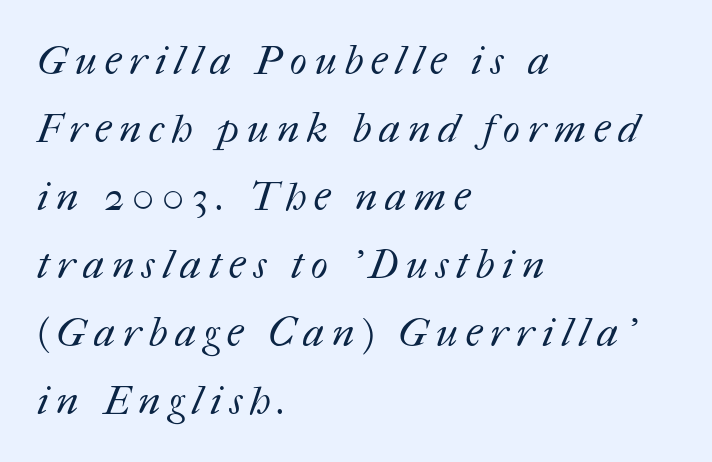
Q: Is the text bold? A: No.
Q: Is the text underlined? A: No.
Q: How is the paragraph aligned? A: Left-aligned.
Q: Is the spacing between letters normal or unusually wide? A: Unusually wide.
Q: Is the spacing between lines tight, normal or loose? A: Normal.
Q: Width (condensed, normal, or wide)? A: Normal.
Q: Stroke contrast? A: Medium.
Q: x-height? A: Medium.
Q: Monospaced? A: No.
